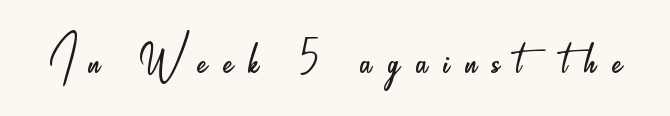
Q: Is the text bold? A: No.
Q: Is the text italic (slanted)? A: Yes.
Q: Is the typeface a serif or a sans-serif typeface? A: Sans-serif.
Q: Is the text underlined? A: No.
Q: Is the spacing between letters normal or unusually wide? A: Unusually wide.
Q: Width (condensed, normal, or wide)? A: Condensed.
Q: Stroke contrast? A: Low.
Q: x-height? A: Small.
Q: Monospaced? A: No.
